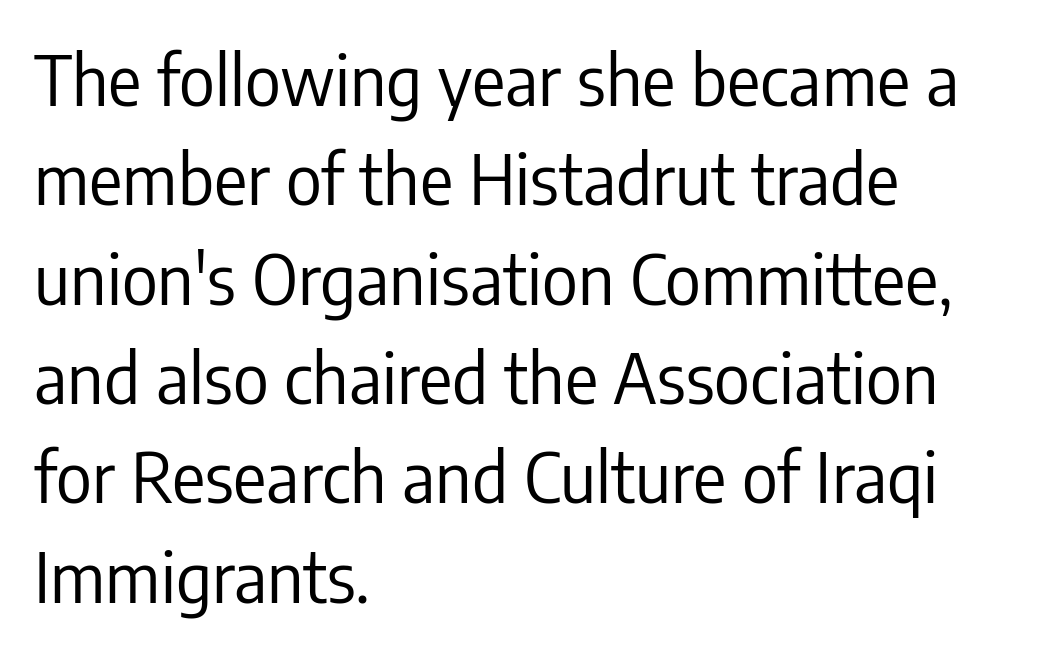
This sample uses plain, unmodified letter spacing. The strokes are not fattened; the text isn't bold. Quick note: not italic, upright. Short and long lines alike share a common starting point at left.
